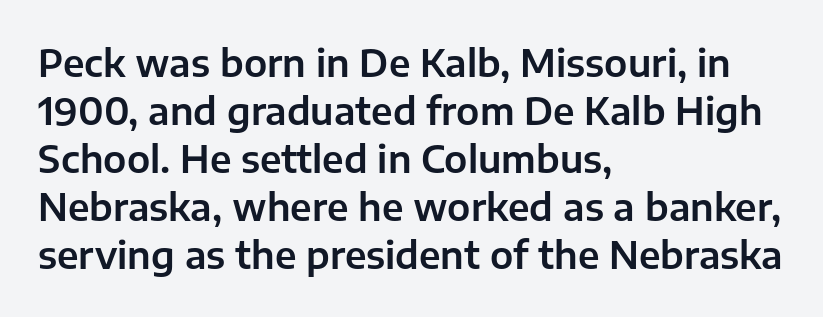
{"serif": "no", "italic": "no", "width": "normal", "stroke_contrast": "low", "x_height": "medium", "monospaced": "no", "underline": "no", "align": "left", "line_spacing": "normal", "line_spacing_ratio": 1.3, "letter_spacing": "normal", "letter_spacing_em": 0.0, "glyph_px": 37}
